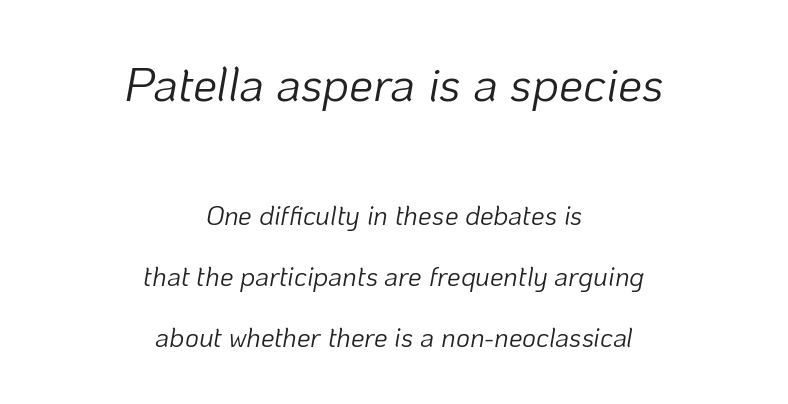
{"italic": "yes", "lean": "right", "slant_degrees": 10, "bold": "no", "weight": "light", "width": "normal", "stroke_contrast": "low", "x_height": "medium", "monospaced": "no", "underline": "no", "align": "center", "line_spacing": "loose", "line_spacing_ratio": 2.25, "letter_spacing": "normal", "letter_spacing_em": 0.0, "larger_block": "first", "size_ratio": 1.78, "glyph_px": 48}
